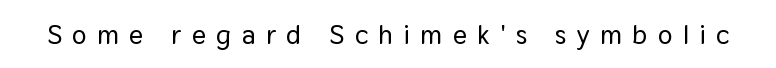
The image shows 27 px text type, upright; set unusually wide letter spacing (+0.39 em), not underlined.
